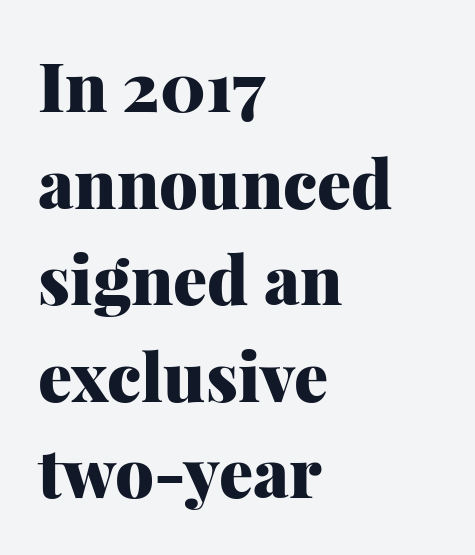
The image shows 68 px heavy serif type, upright; set left-aligned, normal line spacing (1.42x), normal letter spacing, not underlined; medium stroke contrast and a medium x-height.
